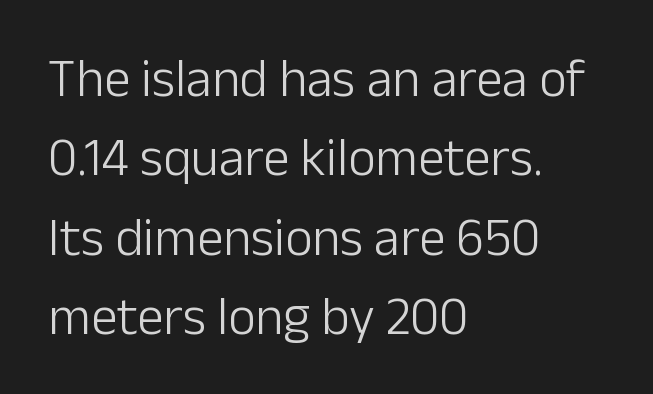
Rule under the text: the space is simply empty. Heft: none added — not bold. Spacing verdict: proportional, widths tailored to each character. This sample is left-justified, so line endings fall wherever the words run out. The tracking reads as untouched default to a designer's eye.
